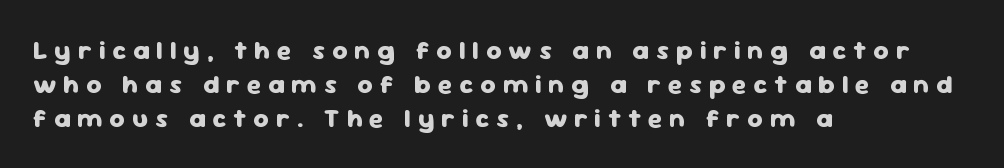
{"italic": "no", "bold": "yes", "underline": "no", "align": "left", "line_spacing": "normal", "line_spacing_ratio": 1.3, "letter_spacing": "wide", "letter_spacing_em": 0.27, "glyph_px": 26}
